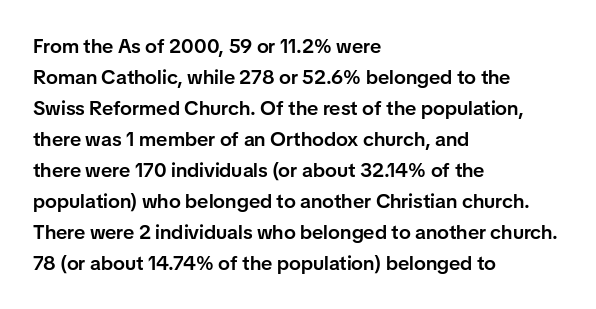
{"italic": "no", "bold": "semi", "underline": "no", "align": "left", "line_spacing": "normal", "line_spacing_ratio": 1.55, "letter_spacing": "normal", "letter_spacing_em": 0.0, "glyph_px": 20}
